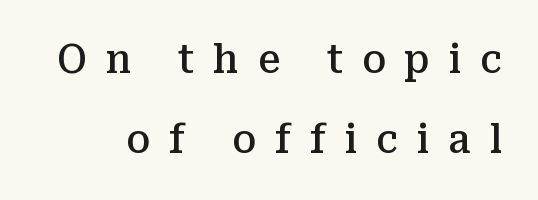
Q: Is the text bold? A: Semi-bold.
Q: Is the text italic (slanted)? A: No, it is upright.
Q: Is the typeface a serif or a sans-serif typeface? A: Serif.
Q: Is the text underlined? A: No.
Q: Is the spacing between letters normal or unusually wide? A: Unusually wide.
Q: Is the spacing between lines tight, normal or loose? A: Loose.
Q: Width (condensed, normal, or wide)? A: Normal.
Q: Stroke contrast? A: Medium.
Q: x-height? A: Medium.
Q: Monospaced? A: No.
